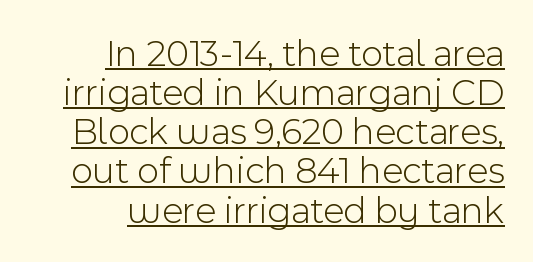
The image shows 38 px light sans-serif type, upright; set right-aligned, tight line spacing (1.03x), normal letter spacing, underlined; a medium x-height.
